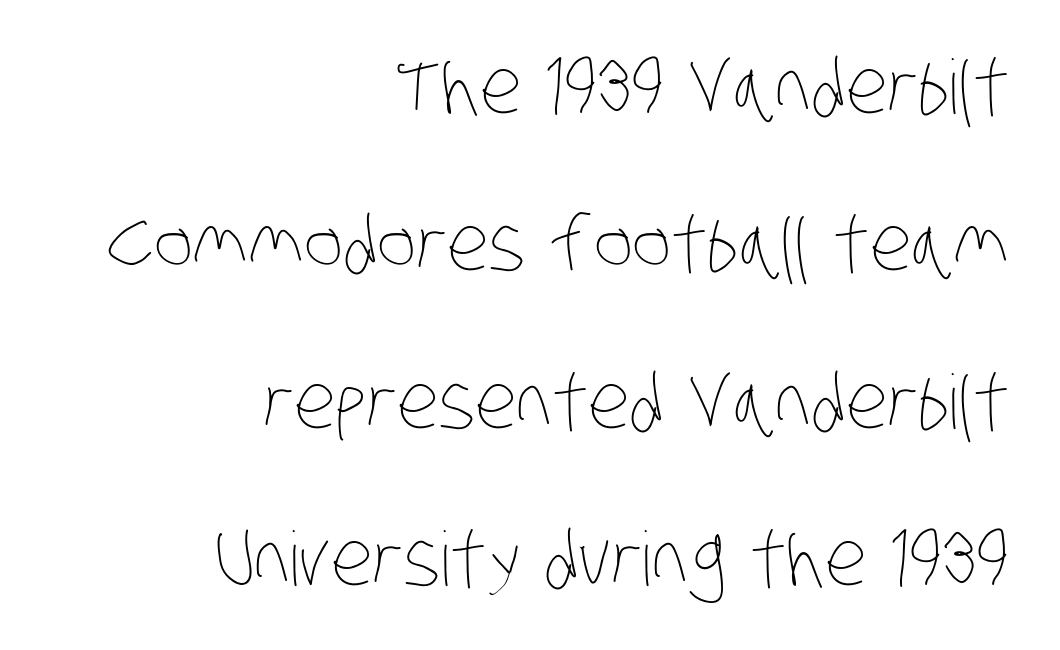
Rows of type keep a wide berth in the vertical direction. The face looks like a standard text weight, possibly lighter. Each letter keeps its own natural width here, so spacing adapts to shape. The strip under each line holds only bare page.
